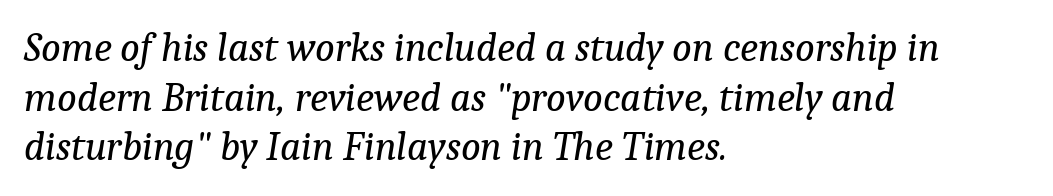
Q: Is the text bold? A: No.
Q: Is the text italic (slanted)? A: Yes, it leans right by about 9 degrees.
Q: Is the typeface a serif or a sans-serif typeface? A: Serif.
Q: Is the text underlined? A: No.
Q: How is the paragraph aligned? A: Left-aligned.
Q: Is the spacing between letters normal or unusually wide? A: Normal.
Q: Width (condensed, normal, or wide)? A: Normal.
Q: Stroke contrast? A: Low.
Q: x-height? A: Medium.
Q: Monospaced? A: No.
